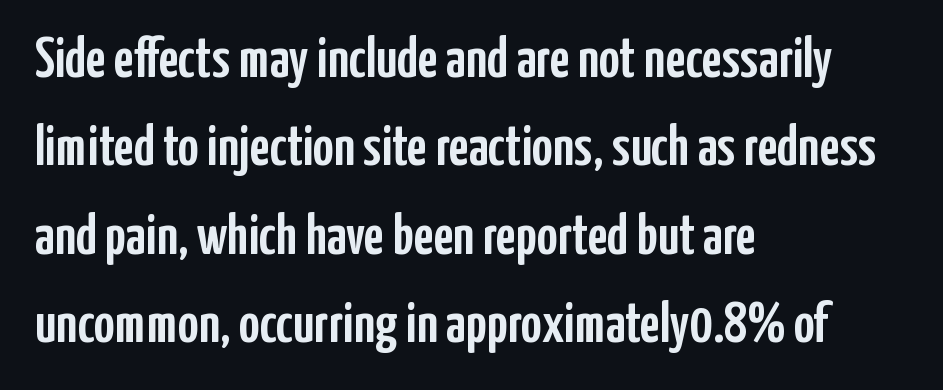
The lines are quadded left. Rows of type keep a routine distance in the vertical direction. Is this a fixed-width face? No — the glyphs have proportional, varying widths. Rule under the text: the space is simply empty. The face used here is a sans, in the tradition of grotesques and geometrics. Do the letters lean? They stand straight.
